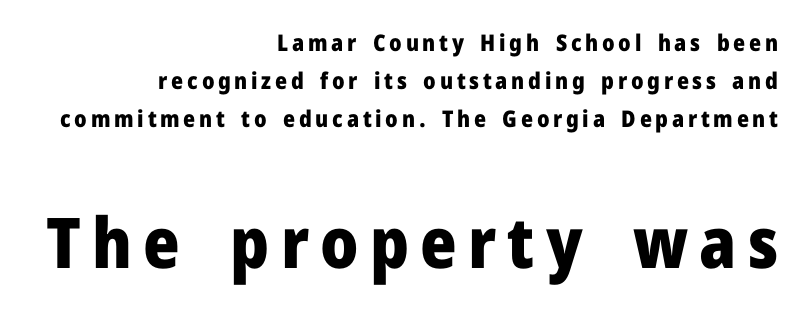
{"serif": "no", "italic": "no", "bold": "yes", "weight": "heavy", "width": "normal", "stroke_contrast": "low", "x_height": "medium", "monospaced": "no", "underline": "no", "align": "right", "line_spacing": "normal", "line_spacing_ratio": 1.65, "larger_block": "second", "size_ratio": 3.04, "glyph_px": 70}
